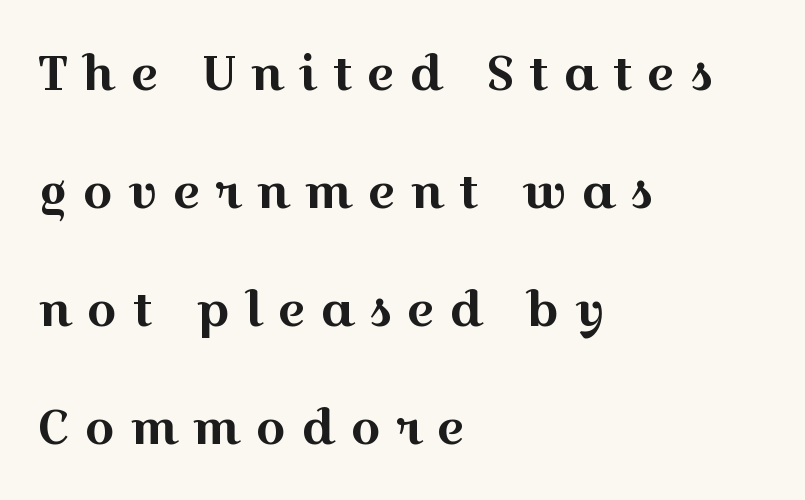
{"serif": "yes", "italic": "no", "width": "wide", "x_height": "medium", "monospaced": "no", "underline": "no", "align": "left", "line_spacing": "loose", "line_spacing_ratio": 2.46, "letter_spacing": "wide", "letter_spacing_em": 0.3, "glyph_px": 48}
